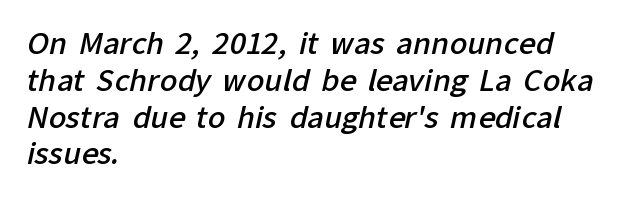
{"serif": "no", "bold": "semi", "weight": "semibold", "width": "normal", "stroke_contrast": "low", "x_height": "medium", "monospaced": "no", "underline": "no", "align": "left", "line_spacing": "normal", "line_spacing_ratio": 1.27, "letter_spacing": "normal", "letter_spacing_em": 0.0, "glyph_px": 29}
